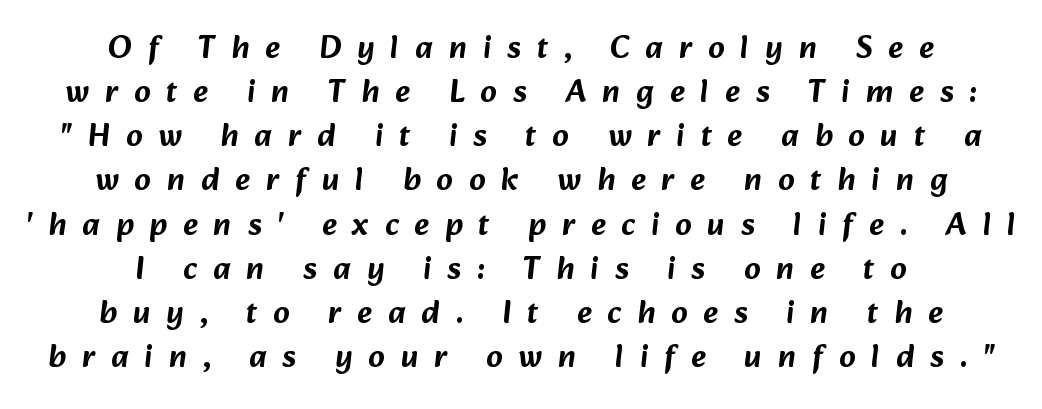
Q: Is the typeface a serif or a sans-serif typeface? A: Sans-serif.
Q: Is the text underlined? A: No.
Q: How is the paragraph aligned? A: Centered.
Q: Is the spacing between letters normal or unusually wide? A: Unusually wide.
Q: Is the spacing between lines tight, normal or loose? A: Normal.
Q: Width (condensed, normal, or wide)? A: Normal.
Q: Stroke contrast? A: Low.
Q: x-height? A: Medium.
Q: Monospaced? A: No.
